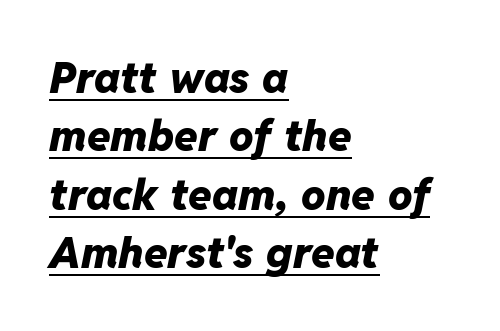
Quick note: interline space is typical. Thick stems and heavy bowls — unmistakably bold. Underlined type. No extra tracking has been applied to these lines. You could not count columns in this text — the font is proportionally spaced.
